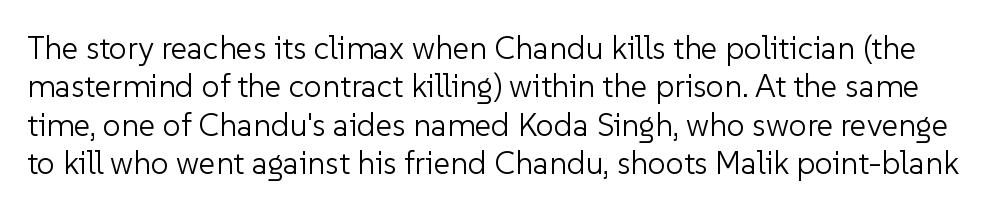
Q: Is the text bold? A: No.
Q: Is the text italic (slanted)? A: No, it is upright.
Q: Is the typeface a serif or a sans-serif typeface? A: Sans-serif.
Q: Is the text underlined? A: No.
Q: Is the spacing between letters normal or unusually wide? A: Normal.
Q: Width (condensed, normal, or wide)? A: Normal.
Q: Stroke contrast? A: Low.
Q: x-height? A: Medium.
Q: Monospaced? A: No.
